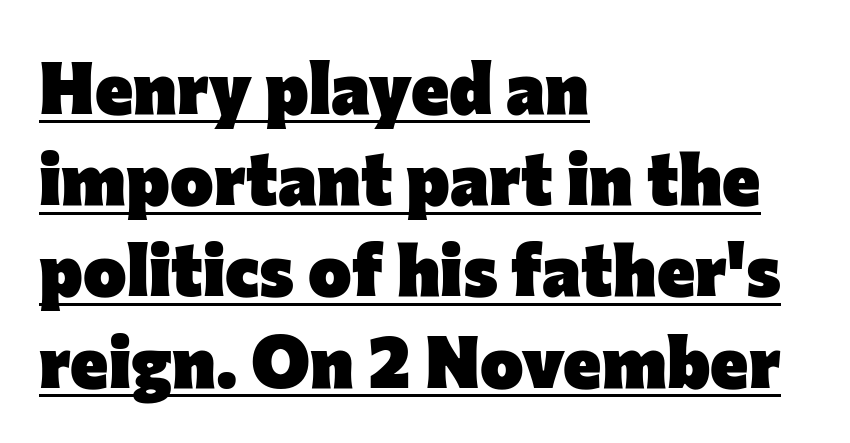
Q: Is the text bold? A: Yes.
Q: Is the text italic (slanted)? A: No, it is upright.
Q: Is the typeface a serif or a sans-serif typeface? A: Sans-serif.
Q: Is the text underlined? A: Yes.
Q: How is the paragraph aligned? A: Left-aligned.
Q: Is the spacing between letters normal or unusually wide? A: Normal.
Q: Is the spacing between lines tight, normal or loose? A: Normal.
Q: Width (condensed, normal, or wide)? A: Normal.
Q: Stroke contrast? A: Low.
Q: x-height? A: Medium.
Q: Monospaced? A: No.
